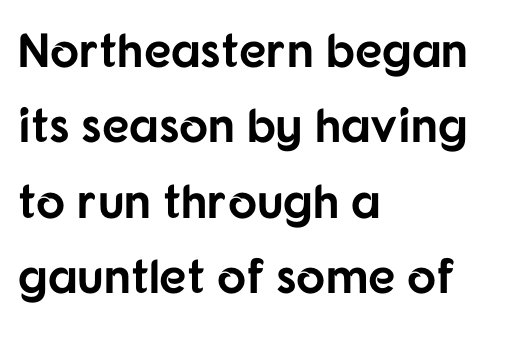
Is the letter spacing exaggerated? No — it looks like the ordinary default. The characters display no serif detailing; their extremities are plain. Has an underline been added? It has not. Here the designer chose a conventional face with non-uniform glyph widths.
